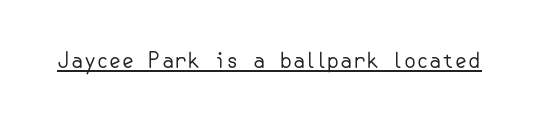
Q: Is the text bold? A: No.
Q: Is the text italic (slanted)? A: No, it is upright.
Q: Is the text underlined? A: Yes.
Q: Is the spacing between letters normal or unusually wide? A: Normal.
